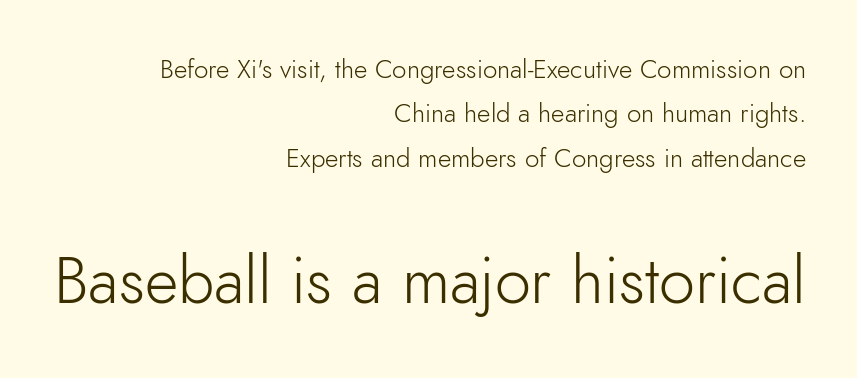
{"serif": "no", "italic": "no", "bold": "no", "weight": "light", "width": "normal", "stroke_contrast": "low", "x_height": "small", "monospaced": "no", "underline": "no", "align": "right", "line_spacing_ratio": 1.71, "letter_spacing": "normal", "letter_spacing_em": 0.0, "larger_block": "second", "size_ratio": 2.5, "glyph_px": 65}
